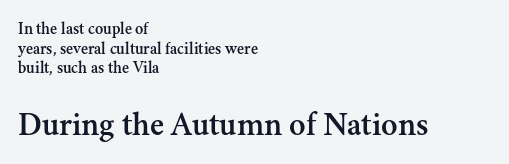
Q: Is the text italic (slanted)? A: No, it is upright.
Q: Is the typeface a serif or a sans-serif typeface? A: Serif.
Q: Is the text underlined? A: No.
Q: How is the paragraph aligned? A: Left-aligned.
Q: Is the spacing between letters normal or unusually wide? A: Normal.
Q: Is the spacing between lines tight, normal or loose? A: Tight.
Q: Which block of text is set in a larger size, the first (top) or the second (bottom)? A: The second (bottom) one.
Q: Width (condensed, normal, or wide)? A: Normal.
Q: Stroke contrast? A: Medium.
Q: x-height? A: Small.
Q: Monospaced? A: No.
